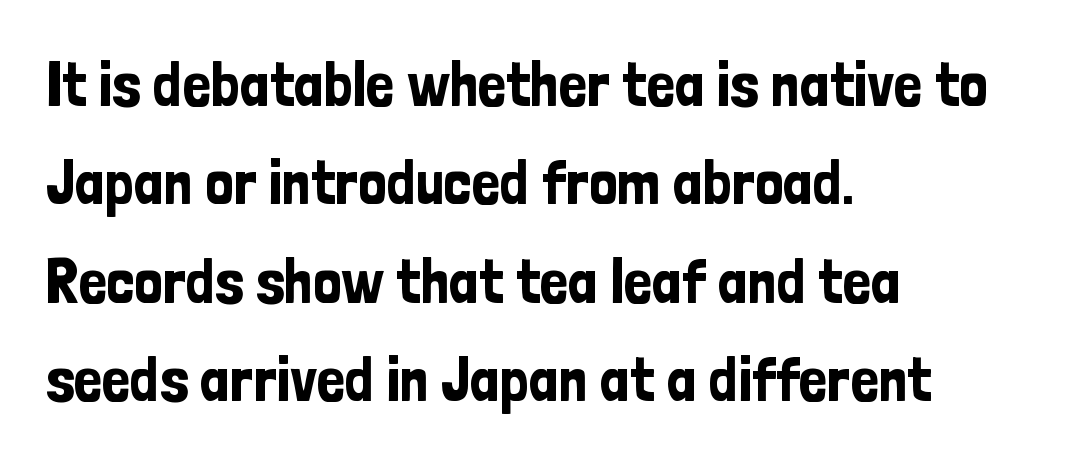
The rendering anchors every line to the left-hand side. What stands out about the letter spacing? Nothing — it is the standard amount. Vertical spacing — default. Tall strokes in this sample are plumb rather than angled. Letters rest on an invisible, unmarked baseline.
